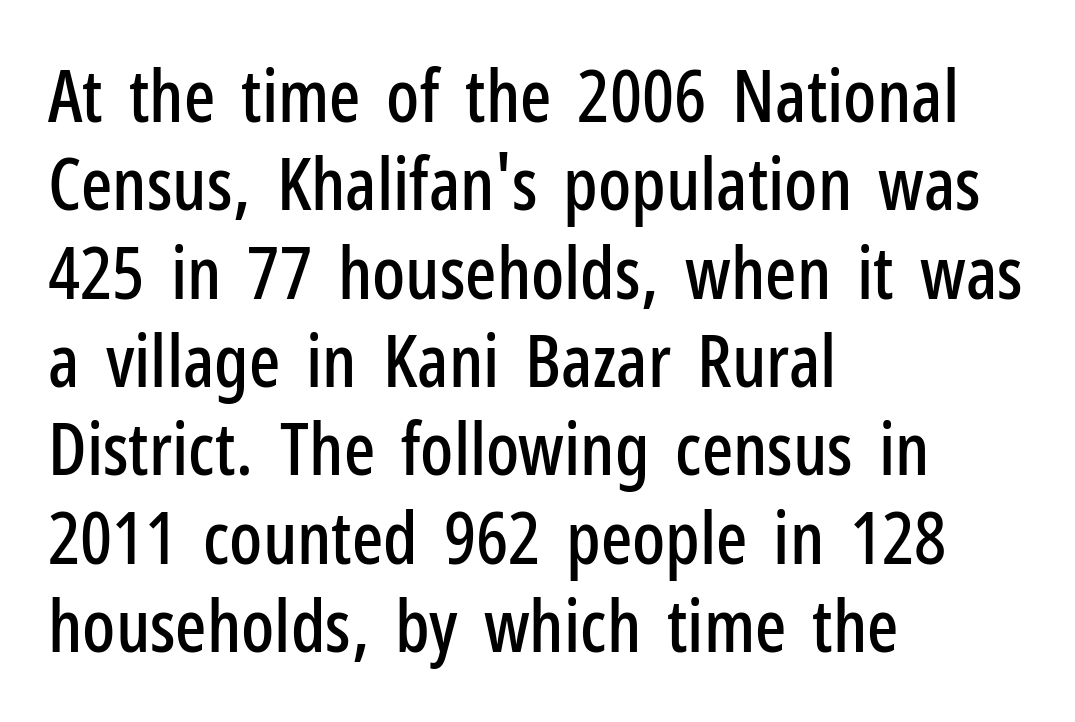
{"serif": "no", "italic": "no", "width": "condensed", "stroke_contrast": "low", "x_height": "medium", "monospaced": "no", "underline": "no", "align": "left", "line_spacing_ratio": 1.21, "letter_spacing": "normal", "letter_spacing_em": 0.0, "glyph_px": 73}
